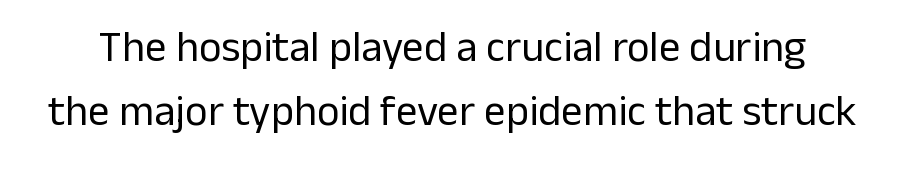
Is this a heavy cut? Hardly; it is regular or lighter. Here the designer chose a conventional face with non-uniform glyph widths. The string is rendered with underlining switched off. A typesetter would mark this as roman, not italic. Grotesque or geometric, the face here clearly has no serifs. There is no visible air inserted between adjacent glyphs.
